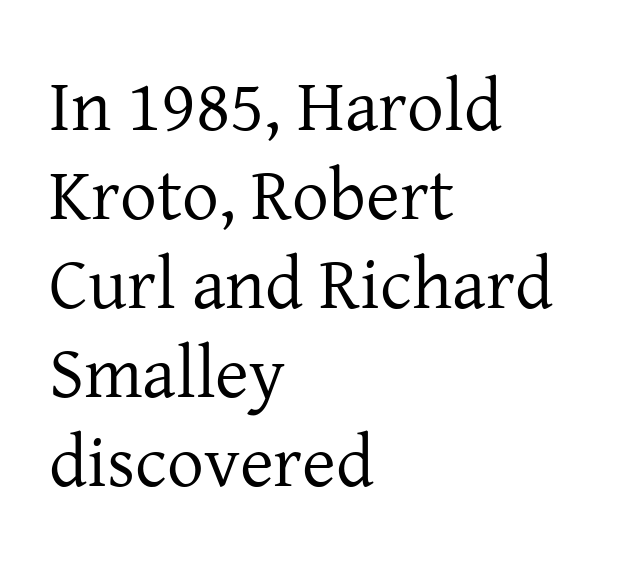
{"serif": "yes", "italic": "no", "bold": "no", "weight": "regular", "width": "normal", "stroke_contrast": "low", "x_height": "medium", "monospaced": "no", "underline": "no", "align": "left", "line_spacing_ratio": 1.22, "letter_spacing": "normal", "letter_spacing_em": 0.0, "glyph_px": 73}
